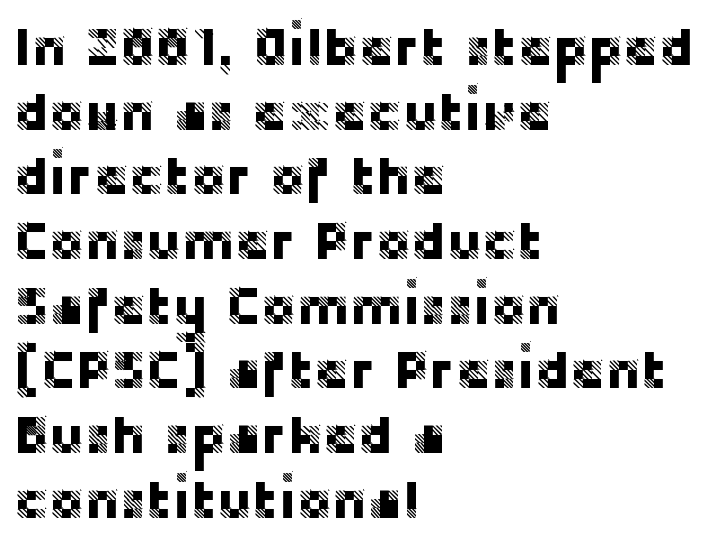
Leftover space on each line is placed entirely after the last word. Tracking here is standard; glyphs follow each other at the usual distance. Varying glyph widths throughout — classic text-font behaviour. Check where the strokes stop: nothing finishes them off — pure sans. Decoration check: the copy has no underline. In terms of posture, this sample is upright.
